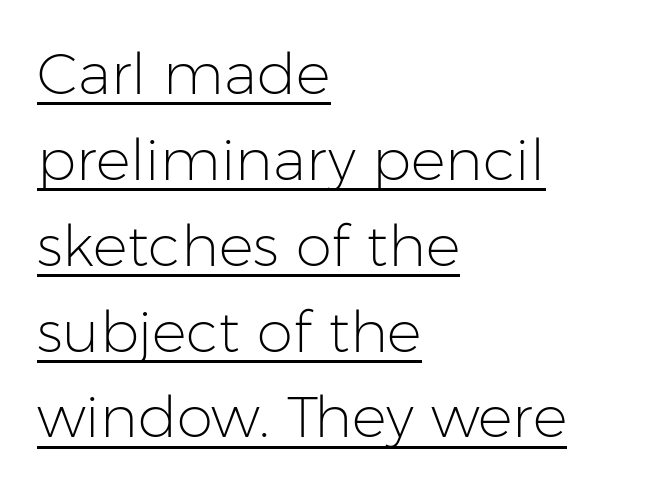
{"serif": "no", "italic": "no", "bold": "no", "weight": "light", "width": "normal", "stroke_contrast": "low", "x_height": "medium", "monospaced": "no", "underline": "yes", "align": "left", "line_spacing": "normal", "line_spacing_ratio": 1.48, "letter_spacing": "normal", "letter_spacing_em": 0.0, "glyph_px": 58}
